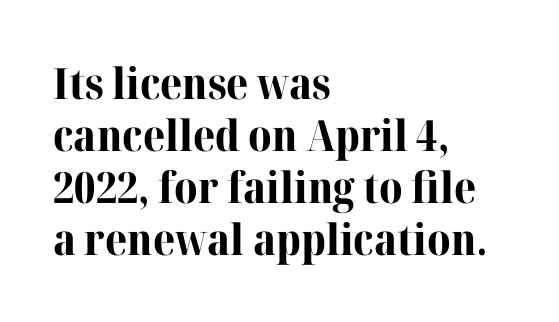
The image shows 43 px bold serif type, upright; set left-aligned, line spacing 1.21x, normal letter spacing, not underlined; high stroke contrast and a medium x-height.
